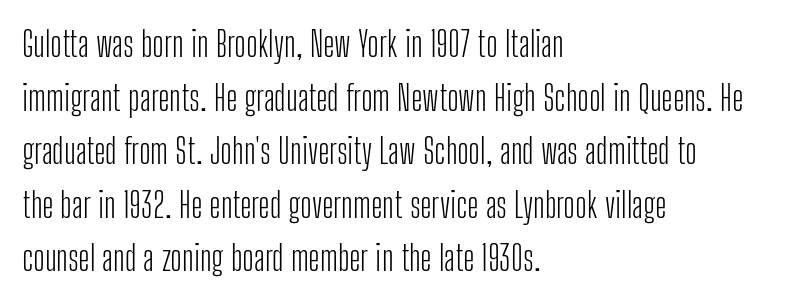
Short note: letters normally spaced. Grotesque or geometric, the face here clearly has no serifs. The block of text has a typical density, with ordinary space between rows. Short and long lines alike share a common starting point at left.
